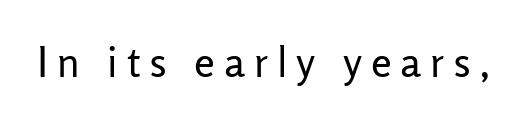
{"serif": "no", "italic": "no", "bold": "no", "weight": "regular", "width": "normal", "stroke_contrast": "low", "x_height": "medium", "monospaced": "no", "underline": "no", "letter_spacing": "wide", "letter_spacing_em": 0.21, "glyph_px": 42}
